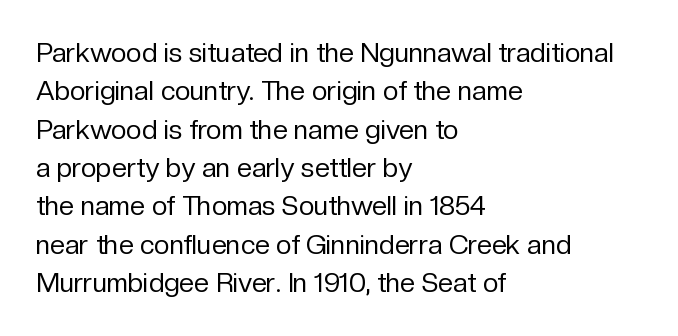
Every row of glyphs begins at an identical x-position on the left. A roman cut, with each character standing at attention. Does the leading feel generous? No, just average. The tracking reads as untouched default to a designer's eye.
